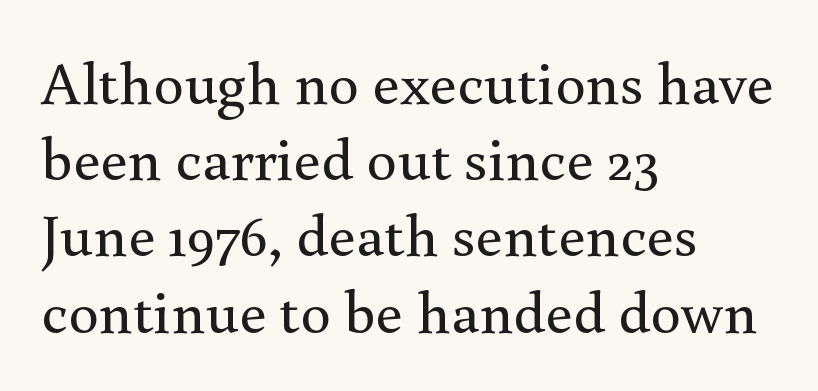
{"serif": "yes", "italic": "no", "bold": "no", "weight": "regular", "width": "normal", "x_height": "small", "monospaced": "no", "underline": "no", "align": "left", "line_spacing": "normal", "line_spacing_ratio": 1.25, "letter_spacing": "normal", "letter_spacing_em": 0.0, "glyph_px": 61}
